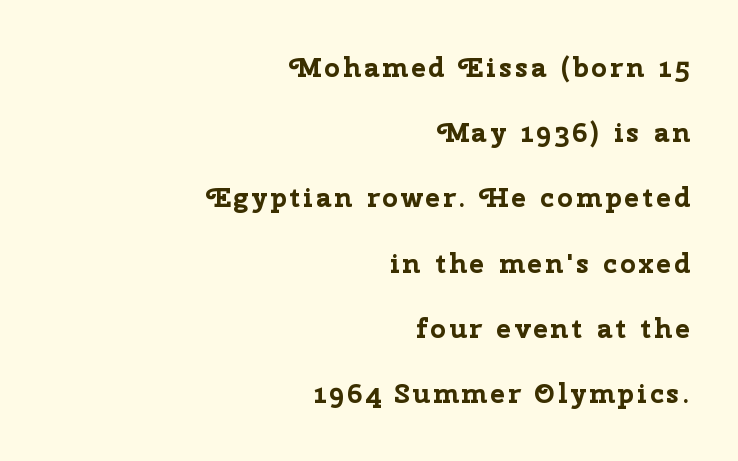
Q: Is the text bold? A: Yes.
Q: Is the text italic (slanted)? A: No, it is upright.
Q: Is the typeface a serif or a sans-serif typeface? A: Sans-serif.
Q: Is the text underlined? A: No.
Q: How is the paragraph aligned? A: Right-aligned.
Q: Is the spacing between lines tight, normal or loose? A: Loose.
Q: Width (condensed, normal, or wide)? A: Normal.
Q: Stroke contrast? A: Low.
Q: x-height? A: Medium.
Q: Monospaced? A: No.
